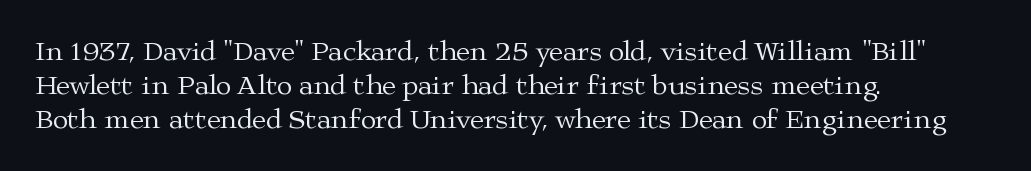
Letter spacing: default. A serif font was chosen for this passage. These lines stack with their left ends in a neat column. Proportional: the letters do not fall into vertical columns.
